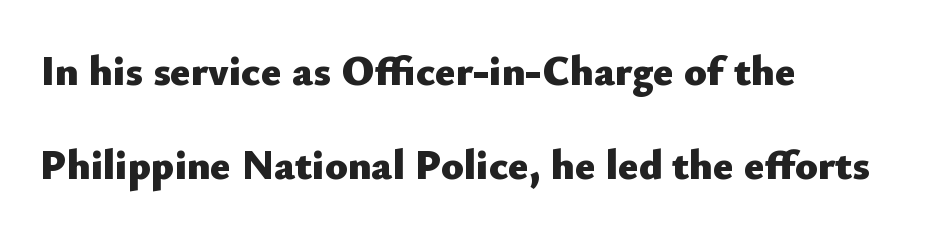
The font's upright variant was chosen for this text. Default kerning and tracking; the words read as compact shapes. The font is running at its bold setting. You could fit nearly another row in the gap between these rows. The face used here is proportionally spaced, like ordinary book or web type.
